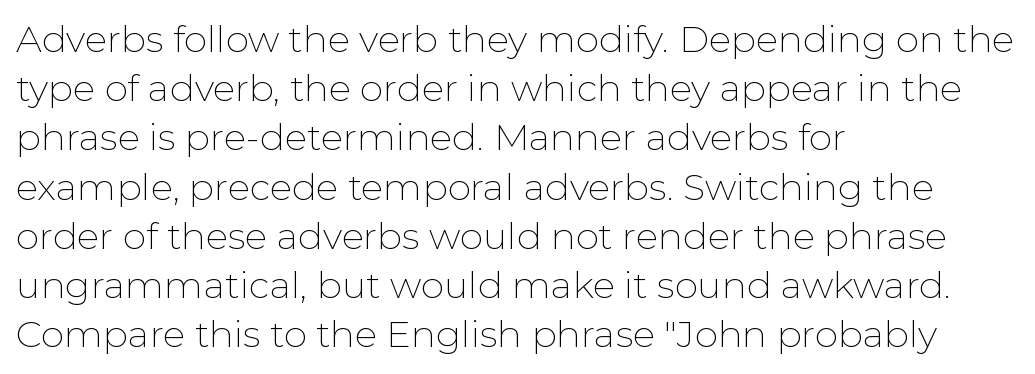
{"serif": "no", "italic": "no", "bold": "no", "weight": "thin", "width": "normal", "stroke_contrast": "low", "x_height": "medium", "monospaced": "no", "underline": "no", "align": "left", "line_spacing": "normal", "line_spacing_ratio": 1.33, "letter_spacing": "normal", "letter_spacing_em": 0.0, "glyph_px": 37}
